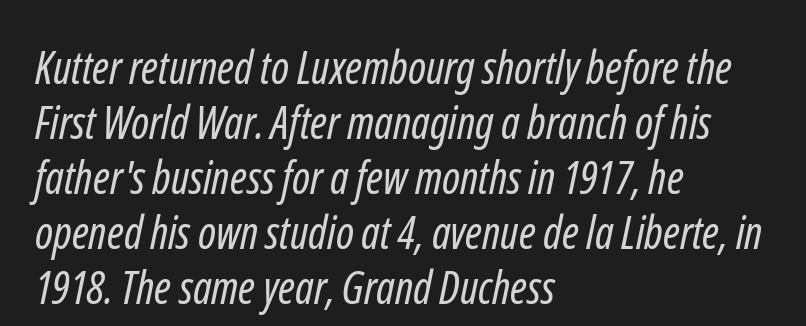
The image shows 45 px regular-weight, condensed sans-serif type; set left-aligned, line spacing 1.22x, normal letter spacing, not underlined; low stroke contrast and a medium x-height.
